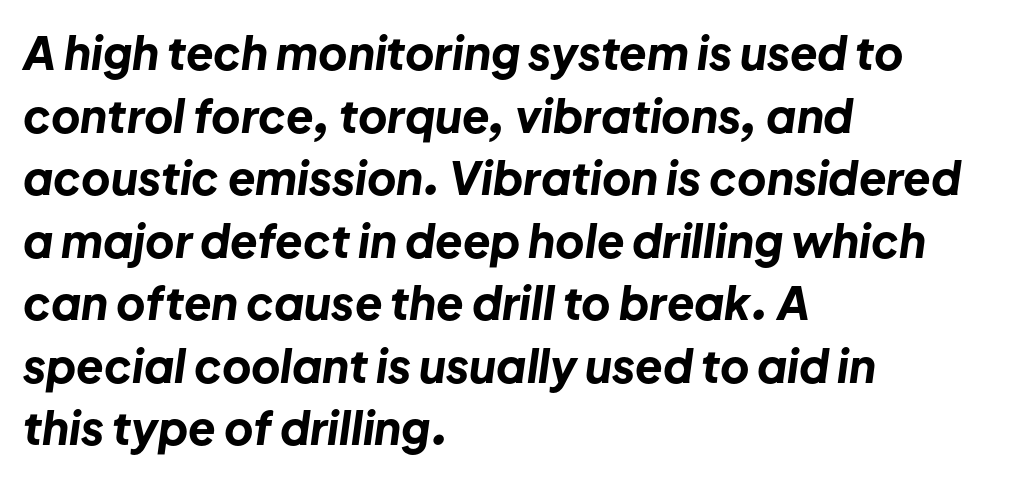
Q: Is the text bold? A: Yes.
Q: Is the text italic (slanted)? A: Yes, it leans right by about 8 degrees.
Q: Is the text underlined? A: No.
Q: How is the paragraph aligned? A: Left-aligned.
Q: Is the spacing between letters normal or unusually wide? A: Normal.
Q: Is the spacing between lines tight, normal or loose? A: Normal.
Q: Width (condensed, normal, or wide)? A: Normal.
Q: Stroke contrast? A: Low.
Q: x-height? A: Medium.
Q: Monospaced? A: No.
